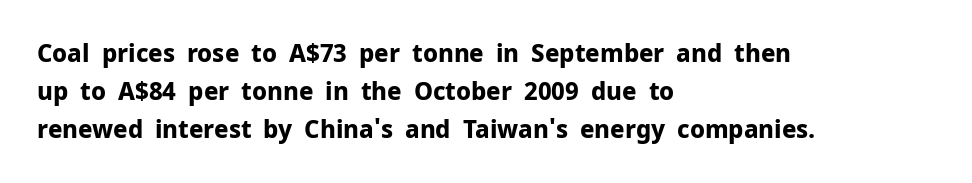
Q: Is the text bold? A: Yes.
Q: Is the text italic (slanted)? A: No, it is upright.
Q: Is the text underlined? A: No.
Q: How is the paragraph aligned? A: Left-aligned.
Q: Is the spacing between letters normal or unusually wide? A: Normal.
Q: Is the spacing between lines tight, normal or loose? A: Normal.
